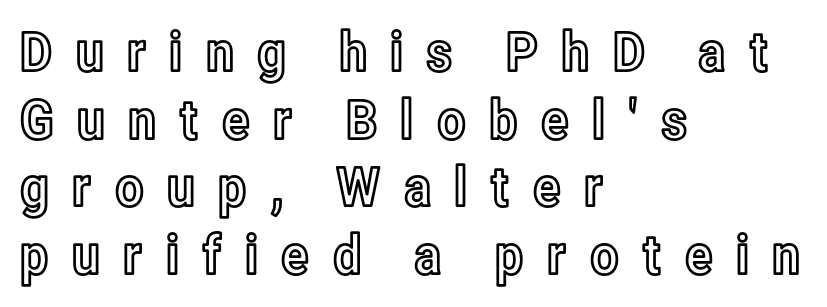
{"italic": "no", "width": "condensed", "x_height": "medium", "monospaced": "no", "underline": "no", "align": "left", "line_spacing_ratio": 1.23, "letter_spacing": "wide", "letter_spacing_em": 0.38, "glyph_px": 55}
